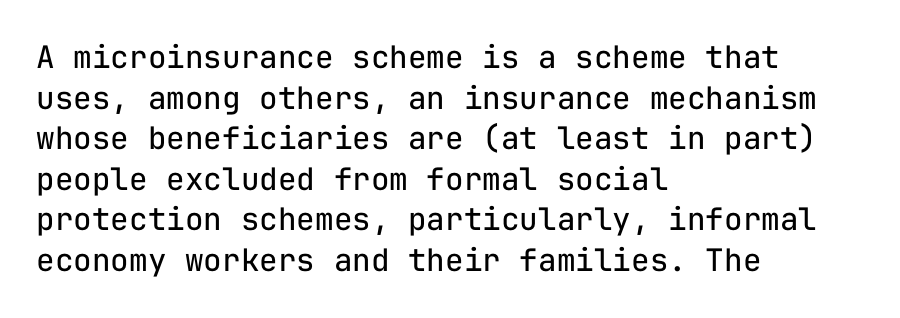
Summary of vertical rhythm: regular, with standard interline spacing. The face used here is a sans, in the tradition of grotesques and geometrics. Caption: standard tracking, unaltered. Unlike italic type, these characters show no tilt at all.
